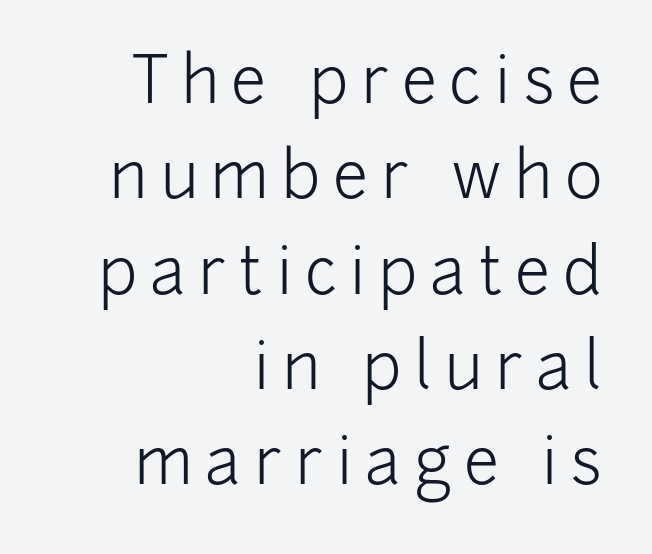
This sample has the flowing, uneven cadence of proportional lettering. Successive baselines arrive at the customary interval. Alignment: flush right. Style check: upright.
